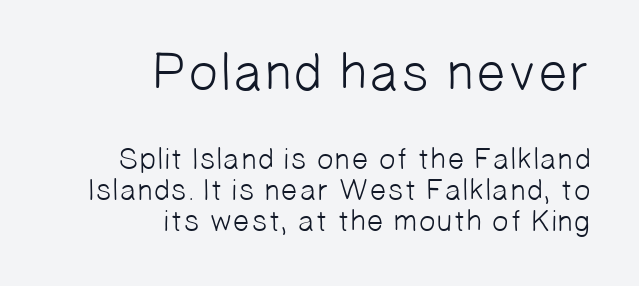
Q: Is the text bold? A: No.
Q: Is the typeface a serif or a sans-serif typeface? A: Sans-serif.
Q: Is the text underlined? A: No.
Q: How is the paragraph aligned? A: Right-aligned.
Q: Is the spacing between letters normal or unusually wide? A: Normal.
Q: Is the spacing between lines tight, normal or loose? A: Tight.
Q: Which block of text is set in a larger size, the first (top) or the second (bottom)? A: The first (top) one.
Q: Width (condensed, normal, or wide)? A: Normal.
Q: Stroke contrast? A: Low.
Q: x-height? A: Medium.
Q: Monospaced? A: No.
